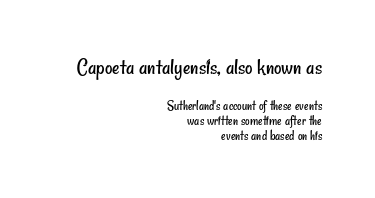
Q: Is the text bold? A: No.
Q: Is the text underlined? A: No.
Q: How is the paragraph aligned? A: Right-aligned.
Q: Is the spacing between letters normal or unusually wide? A: Normal.
Q: Is the spacing between lines tight, normal or loose? A: Tight.
Q: Which block of text is set in a larger size, the first (top) or the second (bottom)? A: The first (top) one.
